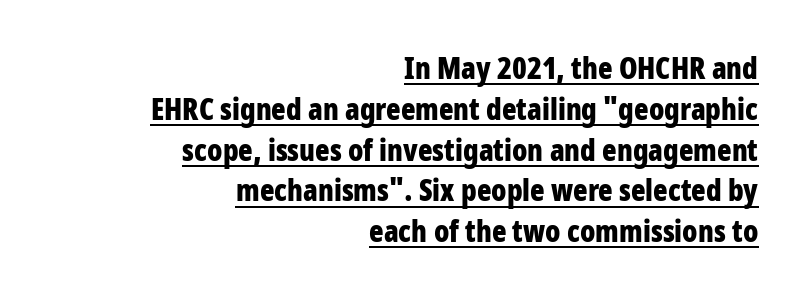
Glyph-to-glyph distance matches everyday printed text. These characters rest on top of a visible drawn line. Do the characters align in a grid? No, the font is proportional. Its strokes are broad and dark, the hallmark of bold type.
